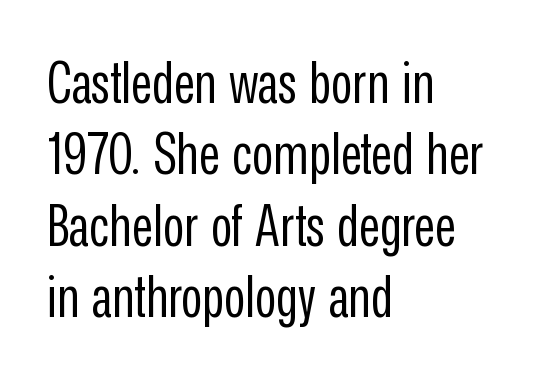
{"serif": "no", "italic": "no", "bold": "no", "weight": "regular", "width": "condensed", "stroke_contrast": "low", "x_height": "medium", "monospaced": "no", "underline": "no", "align": "left", "line_spacing_ratio": 1.23, "letter_spacing": "normal", "letter_spacing_em": 0.0, "glyph_px": 58}
